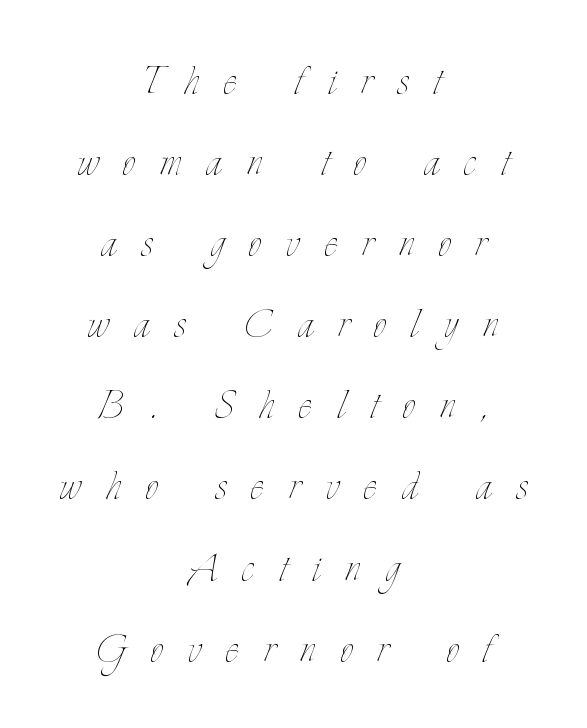
Q: Is the text bold? A: No.
Q: Is the text italic (slanted)? A: Yes.
Q: Is the text underlined? A: No.
Q: How is the paragraph aligned? A: Centered.
Q: Is the spacing between letters normal or unusually wide? A: Unusually wide.
Q: Is the spacing between lines tight, normal or loose? A: Normal.
Q: Width (condensed, normal, or wide)? A: Condensed.
Q: Stroke contrast? A: Low.
Q: x-height? A: Small.
Q: Monospaced? A: No.
